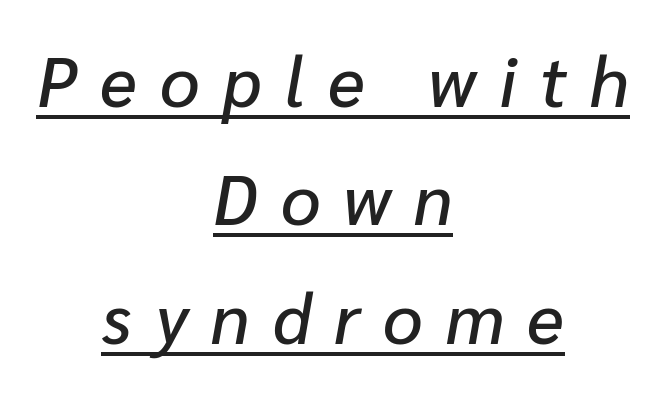
Q: Is the text italic (slanted)? A: Yes, it leans right by about 10 degrees.
Q: Is the text underlined? A: Yes.
Q: How is the paragraph aligned? A: Centered.
Q: Is the spacing between letters normal or unusually wide? A: Unusually wide.
Q: Is the spacing between lines tight, normal or loose? A: Normal.
Q: Width (condensed, normal, or wide)? A: Normal.
Q: Stroke contrast? A: Low.
Q: x-height? A: Medium.
Q: Monospaced? A: No.
